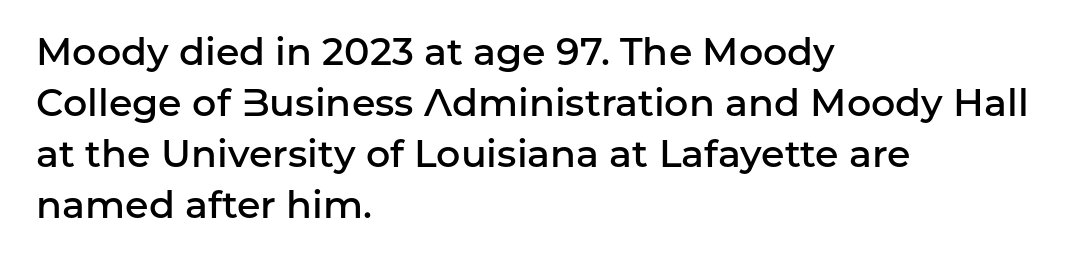
Type without underlining. The ragged edge is on the right, which tells us the setting is flush left. Compared with an ordinary text face, these strokes are moderately heavier — a semibold. The rendering uses natural spacing where letterforms have individual widths.
